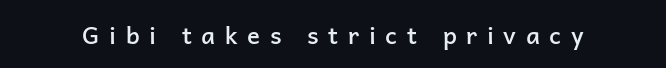
When letters stand straight like this, we call the style roman or upright. Underline: absent. Look at the tracking — it's clearly loosened, letters drifting apart. The passage shown is semibold, sitting just below true bold.
